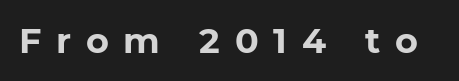
{"serif": "no", "italic": "no", "bold": "yes", "weight": "bold", "width": "normal", "stroke_contrast": "low", "x_height": "medium", "monospaced": "no", "underline": "no", "letter_spacing": "wide", "letter_spacing_em": 0.42, "glyph_px": 35}
